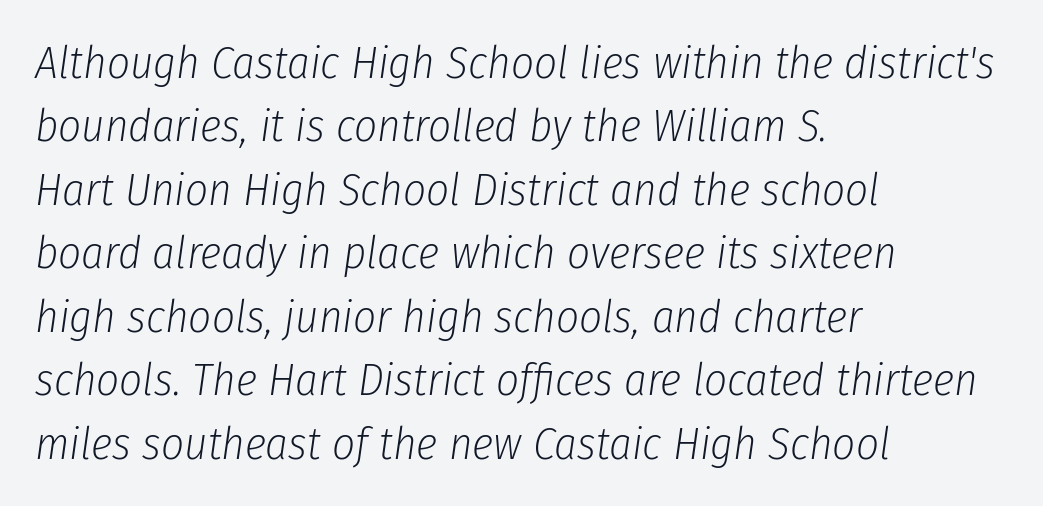
{"italic": "yes", "lean": "right", "slant_degrees": 8, "bold": "no", "weight": "light", "width": "condensed", "stroke_contrast": "low", "x_height": "medium", "monospaced": "no", "underline": "no", "align": "left", "line_spacing": "normal", "line_spacing_ratio": 1.41, "letter_spacing": "normal", "letter_spacing_em": 0.0, "glyph_px": 45}
